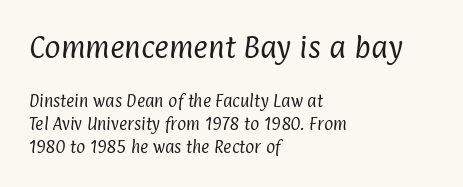
This rendering leaves character spacing at its baseline value. Descenders hang freely into open space. Is the lower block the larger one? No — the upper block carries the bigger type. Is the stroke heavy? The answer is a plain regular-or-lighter. Line starts are locked; line ends wander.
